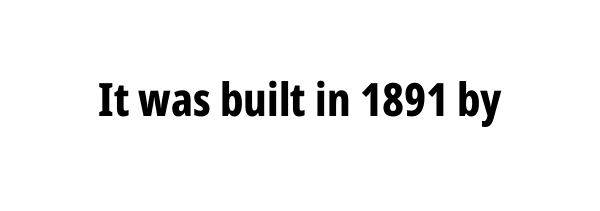
The image shows 46 px bold, condensed sans-serif type, upright; set normal letter spacing, not underlined; low stroke contrast and a medium x-height.
